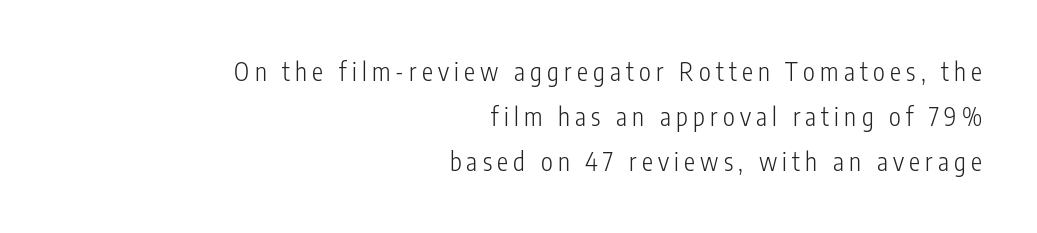
Vertical stems look standard width or narrower in stroke. The ragged edge is on the left, which tells us the setting is flush right. Only glyphs here, with clear space below each row. This is the regular roman posture of the typeface.
